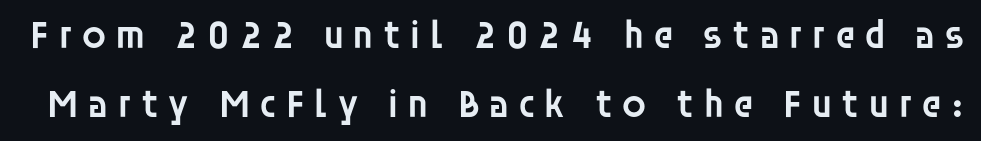
The image shows 40 px semibold sans-serif type, upright; set line spacing 1.72x, unusually wide letter spacing (+0.2 em), not underlined; low stroke contrast and a large x-height.
